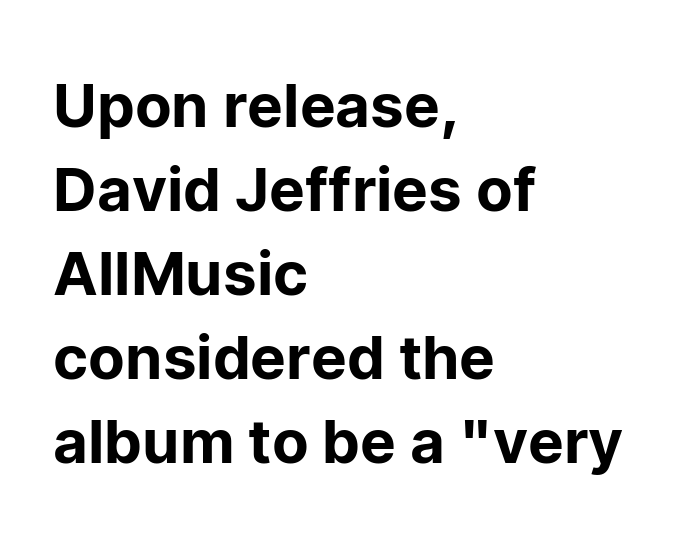
The image shows 60 px sans-serif type, upright; set left-aligned, normal line spacing (1.4x), normal letter spacing, not underlined; low stroke contrast and a medium x-height.
